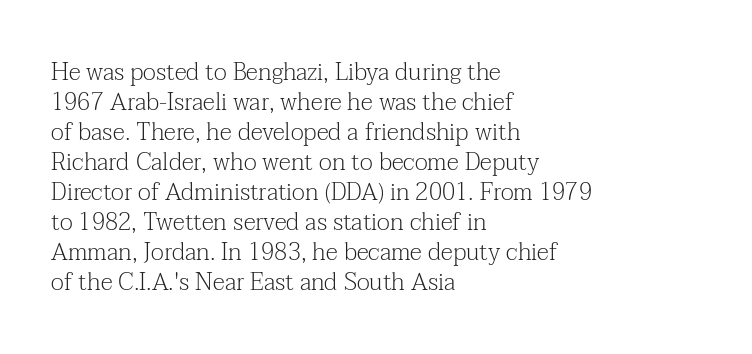
Honestly, there is no underline to notice here at all. The font's upright variant was chosen for this text. Horizontally, the lines are justified to the leading edge only. Bold? No — there's no thickening of the strokes.
